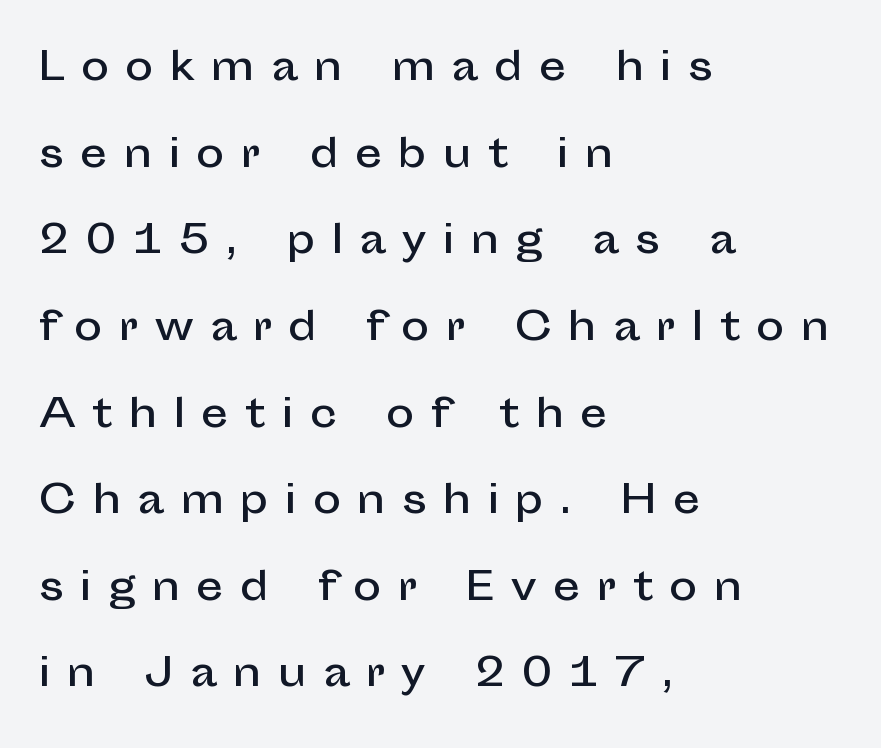
The image shows 38 px sans-serif type, upright; set left-aligned, loose line spacing (2.28x), unusually wide letter spacing (+0.43 em), not underlined; low stroke contrast and a medium x-height.
